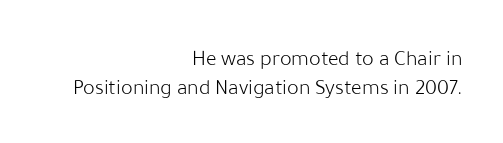
Q: Is the text bold? A: No.
Q: Is the text italic (slanted)? A: No, it is upright.
Q: Is the text underlined? A: No.
Q: How is the paragraph aligned? A: Right-aligned.
Q: Is the spacing between letters normal or unusually wide? A: Normal.
Q: Is the spacing between lines tight, normal or loose? A: Normal.
